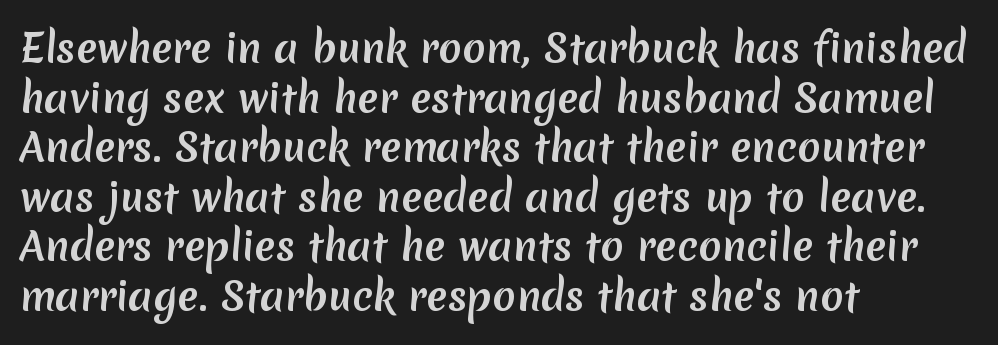
The image shows 39 px semibold sans-serif type; set left-aligned, normal line spacing (1.27x), normal letter spacing, not underlined; low stroke contrast and a medium x-height.
